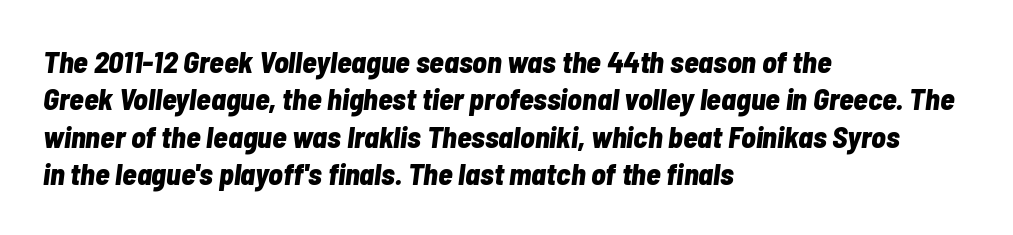
{"italic": "yes", "lean": "right", "slant_degrees": 7, "bold": "yes", "weight": "bold", "width": "condensed", "stroke_contrast": "low", "x_height": "medium", "monospaced": "no", "underline": "no", "align": "left", "line_spacing": "normal", "line_spacing_ratio": 1.25, "letter_spacing": "normal", "letter_spacing_em": 0.0, "glyph_px": 30}
